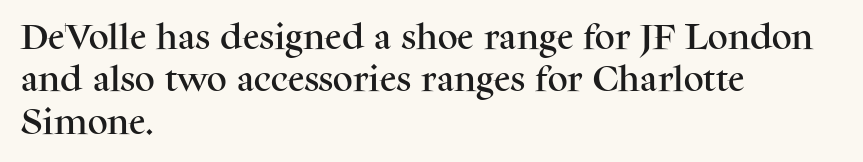
{"serif": "yes", "italic": "no", "width": "normal", "stroke_contrast": "medium", "x_height": "medium", "monospaced": "no", "underline": "no", "align": "left", "line_spacing": "normal", "line_spacing_ratio": 1.51, "letter_spacing": "normal", "letter_spacing_em": 0.0, "glyph_px": 28}
